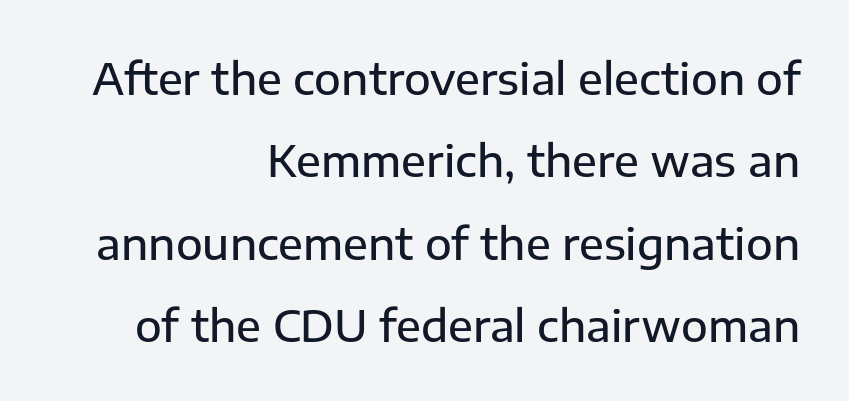
The image shows 44 px sans-serif type, upright; set right-aligned, line spacing 1.87x, normal letter spacing, not underlined; low stroke contrast and a medium x-height.
